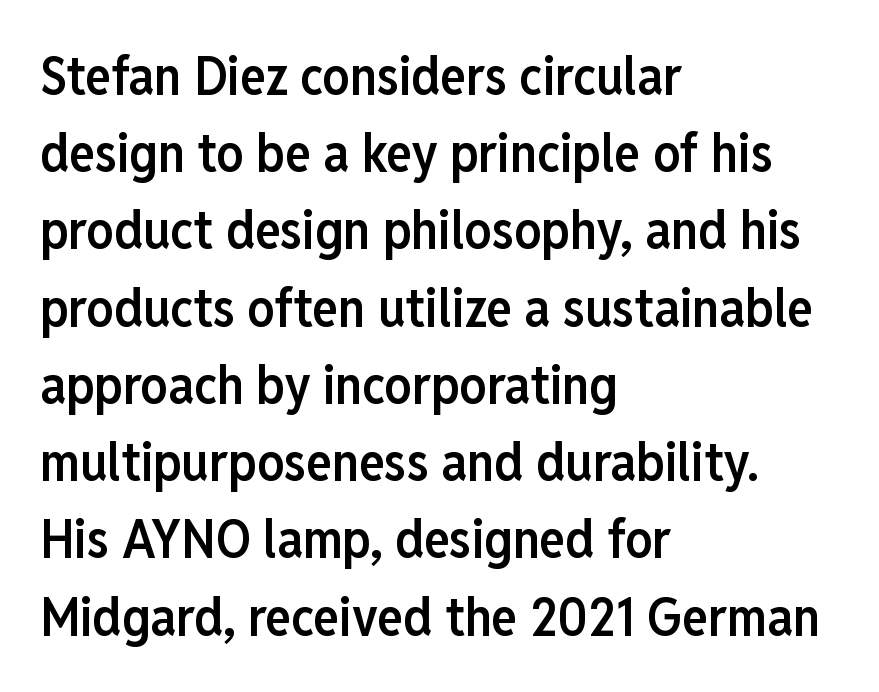
Look at the bottom of the vertical strokes: they stop flat, with no serifs. Proportional: the letters do not fall into vertical columns. Posture: straight, roman, zero tilt. Rows of type keep a routine distance in the vertical direction.
